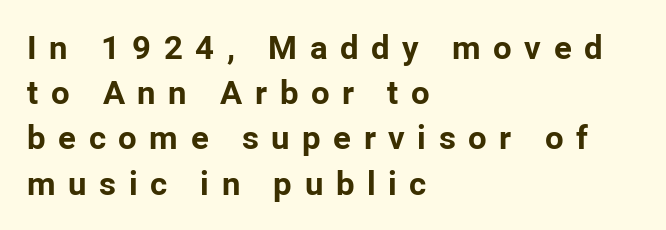
{"serif": "no", "italic": "no", "bold": "yes", "weight": "bold", "width": "normal", "stroke_contrast": "low", "x_height": "medium", "monospaced": "no", "underline": "no", "align": "left", "line_spacing": "normal", "line_spacing_ratio": 1.37, "letter_spacing": "wide", "letter_spacing_em": 0.38, "glyph_px": 33}
